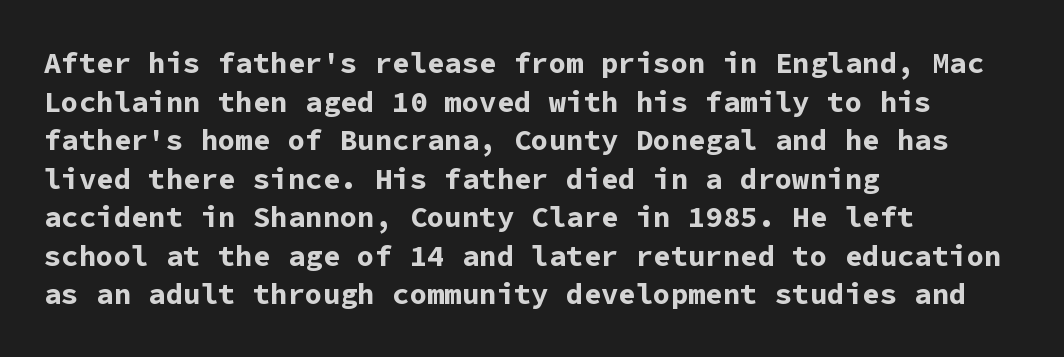
The passage shown has conventional tracking throughout. Serifs: no, the terminals of the letterforms are clean. The rendering uses typewriter-style spacing with identical character cells. The sample has been set heavy, in full bold. How would I describe the line gaps? Plain and ordinary.
